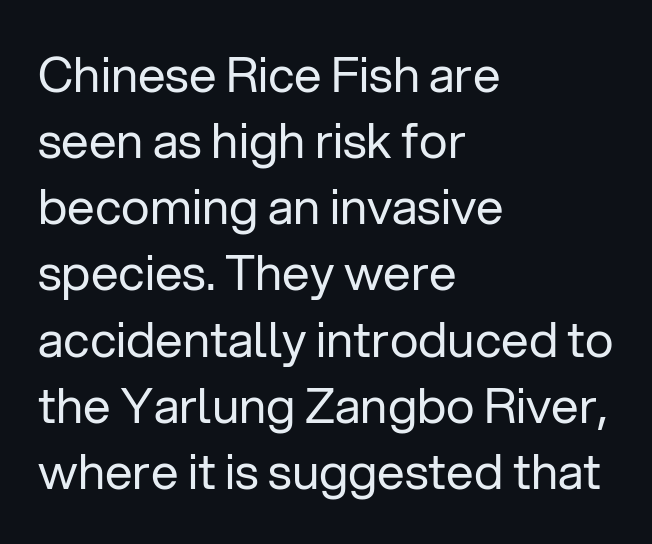
Posture: upright roman. Lines of text with bare space underneath. These lines stack with their left ends in a neat column. Weight: in the light-to-regular range. You could call the tracking neutral — neither tight nor loose. Observe the absence of serifs on each vertical stroke in this sample.
